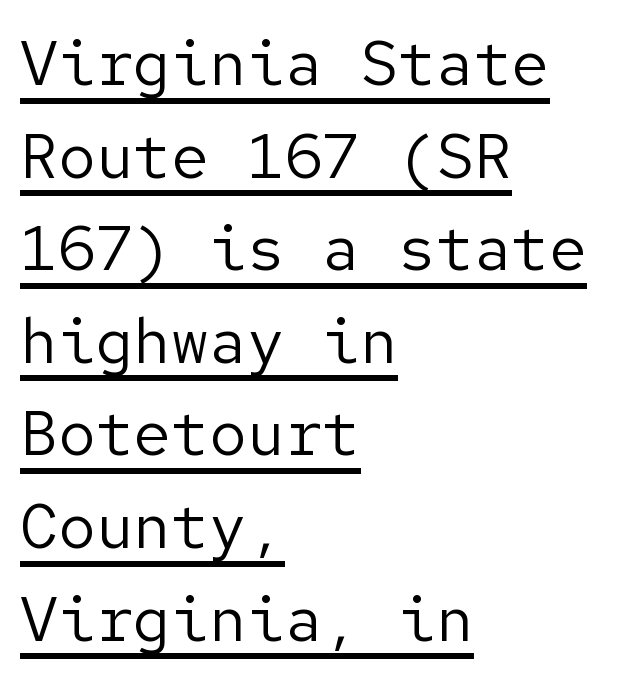
{"serif": "no", "italic": "no", "bold": "no", "weight": "regular", "width": "normal", "stroke_contrast": "low", "x_height": "medium", "underline": "yes", "align": "left", "line_spacing": "normal", "line_spacing_ratio": 1.47, "letter_spacing": "normal", "letter_spacing_em": 0.0, "glyph_px": 63}
